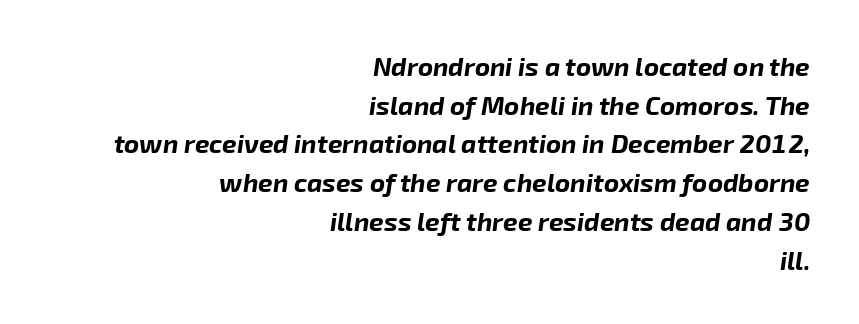
Plenty of ink on the page — the face is bold. The face used here is rendered with its standard letterfit. Rendered with sloped, italic letterforms. Quick note: underline off.
